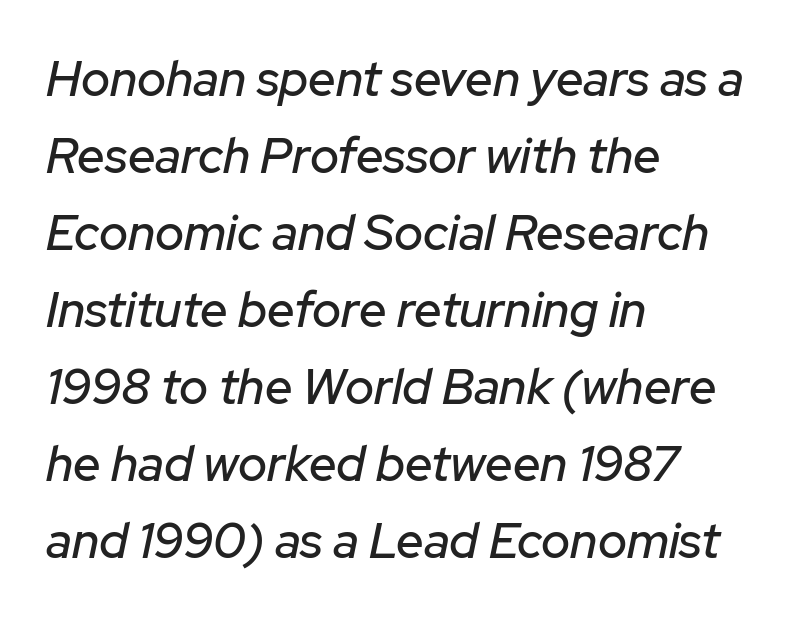
The image shows 49 px text type, italic (leaning right); set left-aligned, normal line spacing (1.57x), normal letter spacing, not underlined; low stroke contrast and a medium x-height.
